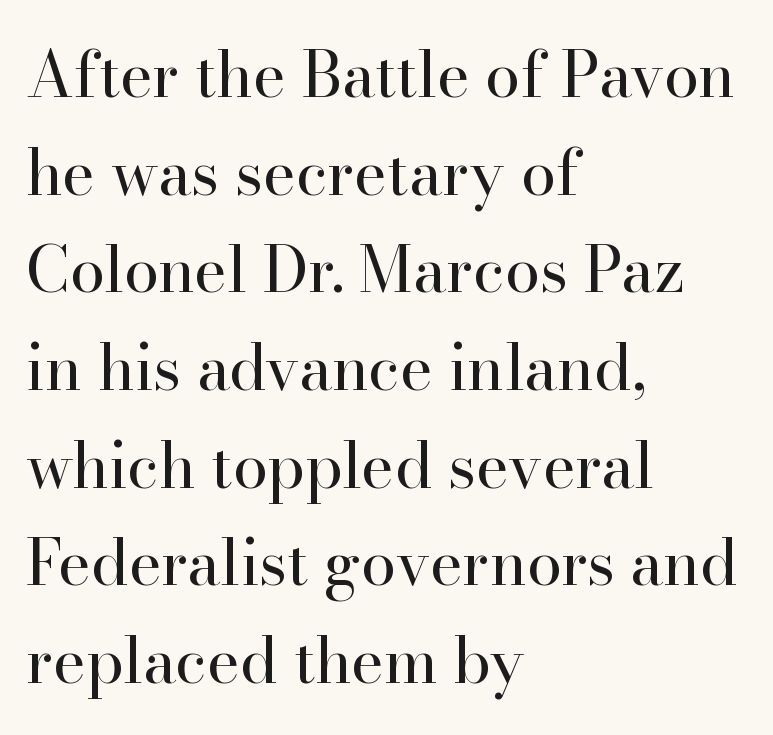
The image shows 63 px regular-weight serif type, upright; set left-aligned, normal line spacing (1.55x), normal letter spacing, not underlined; high stroke contrast and a small x-height.
